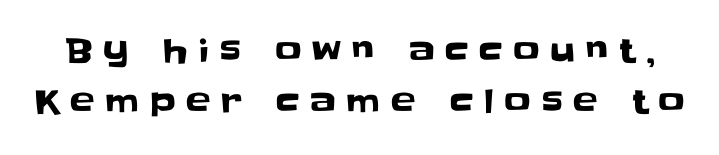
{"serif": "no", "italic": "no", "width": "normal", "stroke_contrast": "low", "x_height": "large", "monospaced": "no", "underline": "no", "line_spacing": "normal", "line_spacing_ratio": 1.56, "letter_spacing": "wide", "letter_spacing_em": 0.32, "glyph_px": 33}
